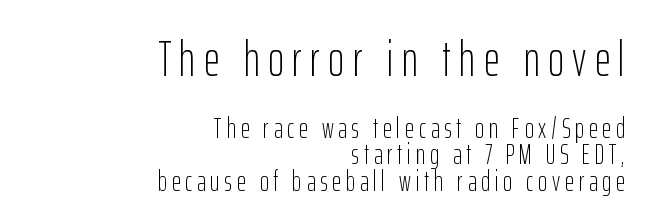
The image shows 49 px light, condensed sans-serif type, upright; set right-aligned, tight line spacing (0.95x), not underlined; the first (top) block is 1.75x larger; low stroke contrast and a medium x-height.
